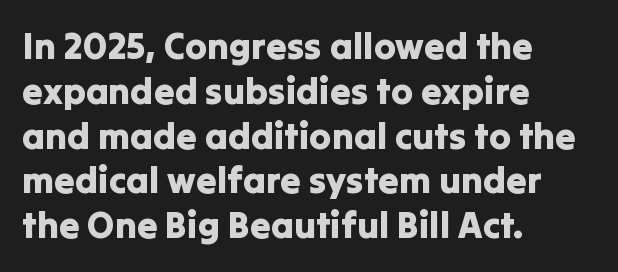
{"serif": "no", "italic": "no", "width": "normal", "stroke_contrast": "low", "x_height": "medium", "monospaced": "no", "underline": "no", "align": "left", "line_spacing_ratio": 1.21, "letter_spacing": "normal", "letter_spacing_em": 0.0, "glyph_px": 37}
